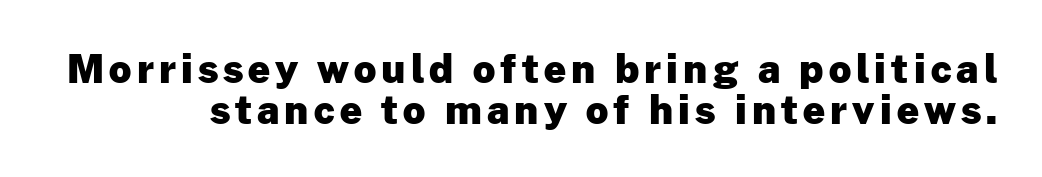
{"serif": "no", "italic": "no", "bold": "yes", "weight": "heavy", "width": "normal", "stroke_contrast": "low", "x_height": "medium", "monospaced": "no", "underline": "no", "line_spacing": "tight", "line_spacing_ratio": 1.06, "glyph_px": 39}
